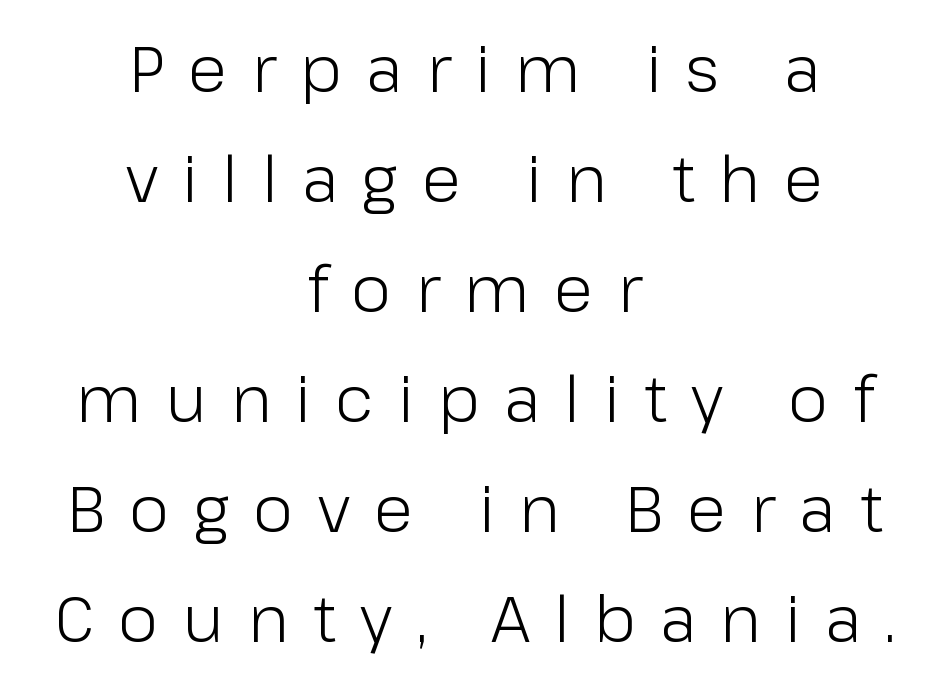
Q: Is the text bold? A: No.
Q: Is the text italic (slanted)? A: No, it is upright.
Q: Is the typeface a serif or a sans-serif typeface? A: Sans-serif.
Q: Is the text underlined? A: No.
Q: How is the paragraph aligned? A: Centered.
Q: Is the spacing between letters normal or unusually wide? A: Unusually wide.
Q: Width (condensed, normal, or wide)? A: Normal.
Q: Stroke contrast? A: Low.
Q: x-height? A: Medium.
Q: Monospaced? A: No.
